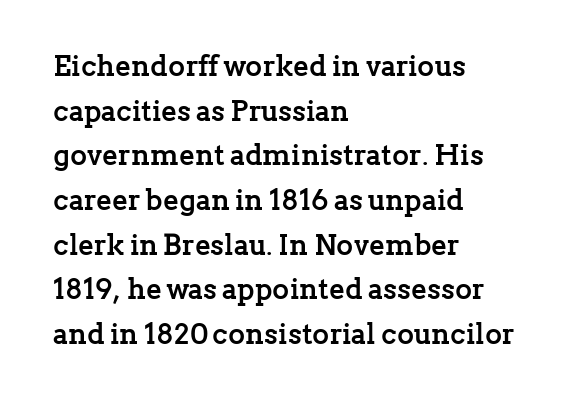
{"serif": "yes", "italic": "no", "bold": "yes", "weight": "semibold", "width": "normal", "stroke_contrast": "low", "x_height": "medium", "monospaced": "no", "underline": "no", "align": "left", "line_spacing": "normal", "line_spacing_ratio": 1.54, "letter_spacing": "normal", "letter_spacing_em": 0.0, "glyph_px": 29}
